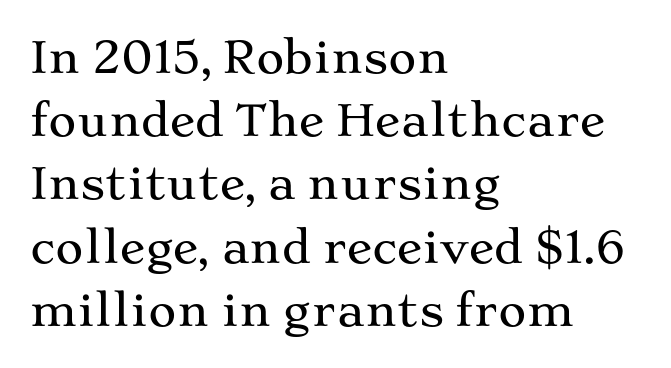
Q: Is the text italic (slanted)? A: No, it is upright.
Q: Is the typeface a serif or a sans-serif typeface? A: Serif.
Q: Is the text underlined? A: No.
Q: How is the paragraph aligned? A: Left-aligned.
Q: Is the spacing between letters normal or unusually wide? A: Normal.
Q: Is the spacing between lines tight, normal or loose? A: Normal.
Q: Width (condensed, normal, or wide)? A: Wide.
Q: Stroke contrast? A: Medium.
Q: x-height? A: Medium.
Q: Monospaced? A: No.
